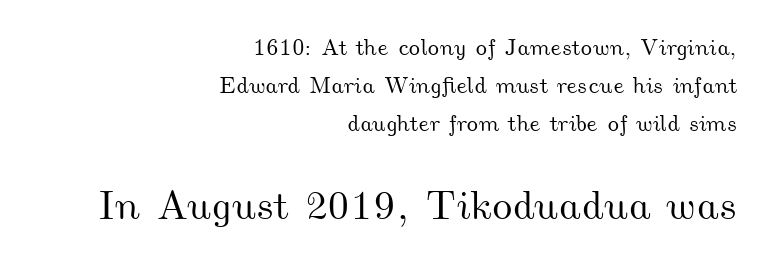
{"width": "wide", "stroke_contrast": "medium", "x_height": "small", "monospaced": "no", "underline": "no", "align": "right", "line_spacing": "normal", "line_spacing_ratio": 1.65, "letter_spacing": "normal", "letter_spacing_em": 0.0, "larger_block": "second", "size_ratio": 1.78, "glyph_px": 41}
